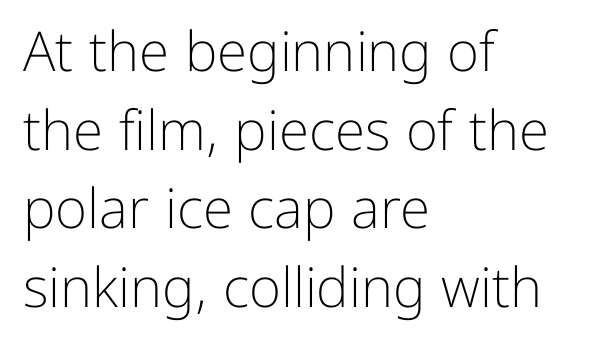
{"serif": "no", "italic": "no", "bold": "no", "weight": "light", "width": "normal", "stroke_contrast": "low", "x_height": "medium", "monospaced": "no", "underline": "no", "align": "left", "line_spacing": "normal", "line_spacing_ratio": 1.43, "letter_spacing": "normal", "letter_spacing_em": 0.0, "glyph_px": 55}
